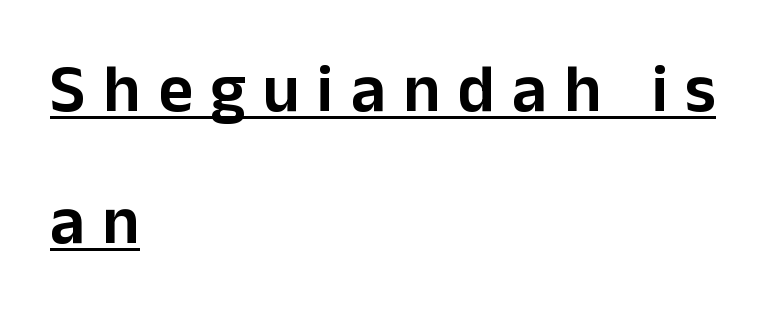
The image shows 67 px sans-serif type, upright; set left-aligned, loose line spacing (1.97x), unusually wide letter spacing (+0.26 em), underlined; low stroke contrast and a medium x-height.
